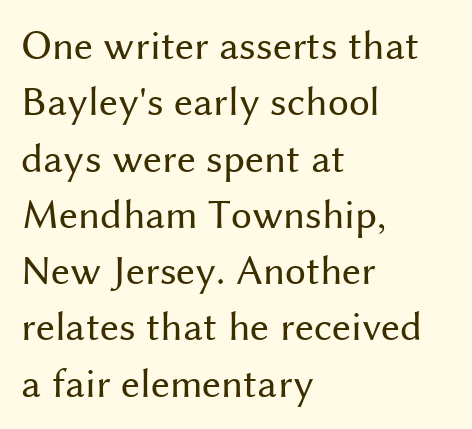
The image shows 42 px regular-weight sans-serif type, upright; set left-aligned, normal line spacing (1.34x), normal letter spacing, not underlined; medium stroke contrast and a medium x-height.
